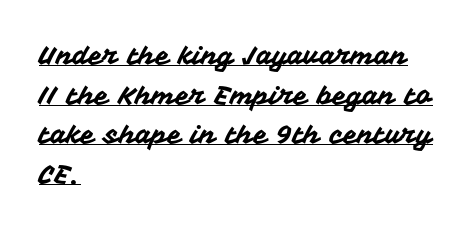
Q: Is the text italic (slanted)? A: Yes.
Q: Is the text underlined? A: Yes.
Q: How is the paragraph aligned? A: Left-aligned.
Q: Is the spacing between letters normal or unusually wide? A: Normal.
Q: Is the spacing between lines tight, normal or loose? A: Normal.
